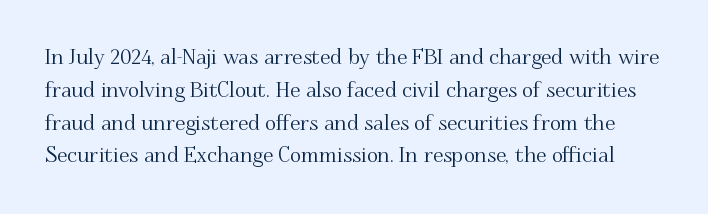
The lines sit at an ordinary, default distance from one another. Short note: letters normally spaced. Beneath every word, the page is bare. The type sits square on the baseline with zero lean.
